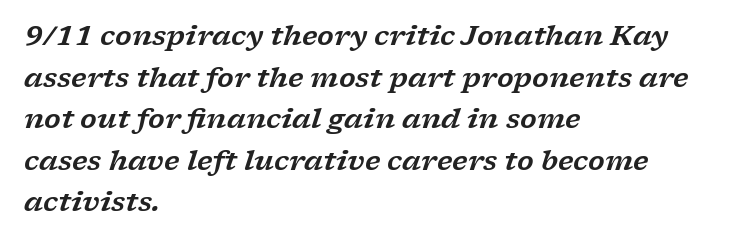
Q: Is the text italic (slanted)? A: Yes, it leans right by about 17 degrees.
Q: Is the text underlined? A: No.
Q: How is the paragraph aligned? A: Left-aligned.
Q: Is the spacing between letters normal or unusually wide? A: Normal.
Q: Is the spacing between lines tight, normal or loose? A: Normal.
